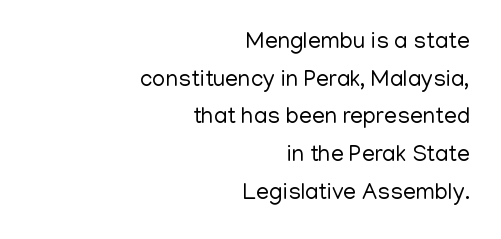
The image shows 23 px text type, upright; set right-aligned, normal line spacing (1.64x), normal letter spacing, not underlined.
